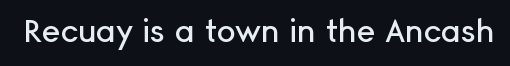
Q: Is the text italic (slanted)? A: No, it is upright.
Q: Is the typeface a serif or a sans-serif typeface? A: Sans-serif.
Q: Is the text underlined? A: No.
Q: Is the spacing between letters normal or unusually wide? A: Normal.
Q: Width (condensed, normal, or wide)? A: Normal.
Q: Stroke contrast? A: Low.
Q: x-height? A: Medium.
Q: Monospaced? A: No.
